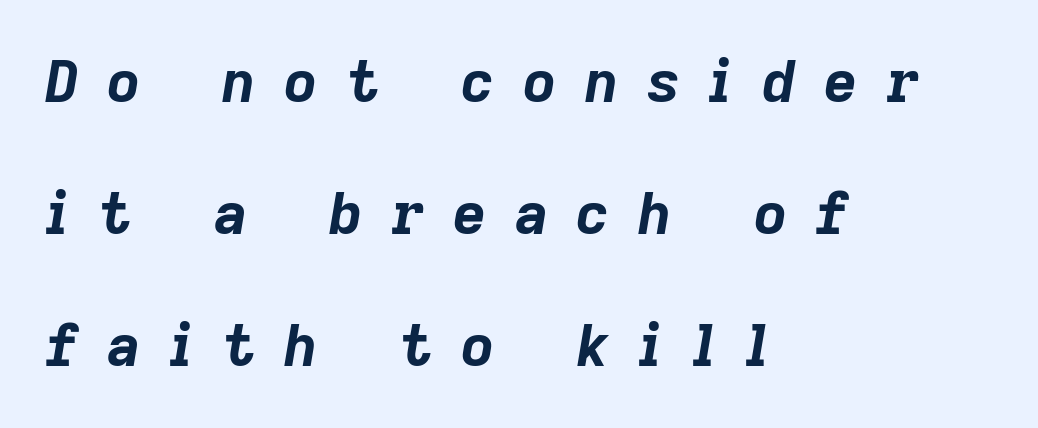
The typesetting leans heavy: a genuine bold. The gaps between neighbouring characters are conspicuously large. The specimen omits any rule beneath the text block's lines. Here the designer chose a conventional face with non-uniform glyph widths.
